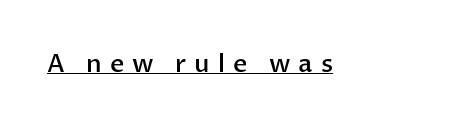
{"italic": "no", "bold": "semi", "underline": "yes", "letter_spacing": "wide", "letter_spacing_em": 0.32, "glyph_px": 25}
